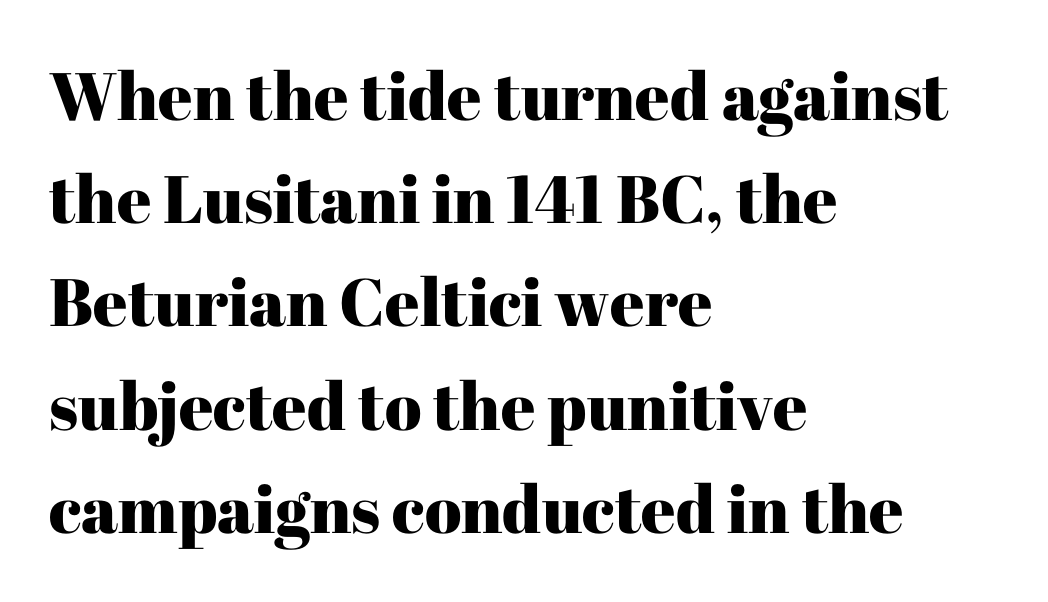
The image shows 67 px serif type, upright; set left-aligned, normal line spacing (1.54x), normal letter spacing, not underlined; high stroke contrast and a medium x-height.
